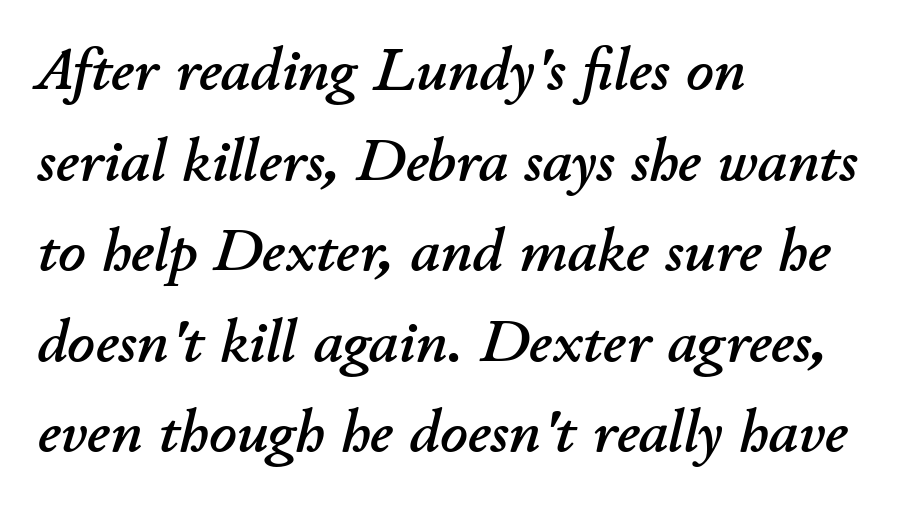
{"italic": "yes", "lean": "right", "slant_degrees": 11, "width": "normal", "stroke_contrast": "low", "x_height": "small", "monospaced": "no", "underline": "no", "align": "left", "line_spacing": "normal", "line_spacing_ratio": 1.51, "letter_spacing": "normal", "letter_spacing_em": 0.0, "glyph_px": 60}
